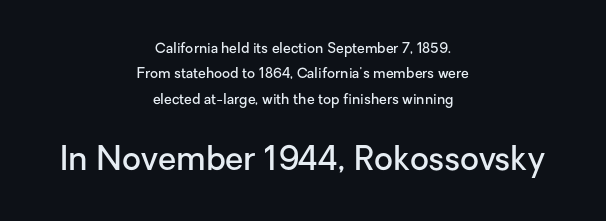
{"serif": "no", "italic": "no", "bold": "semi", "weight": "semibold", "width": "normal", "stroke_contrast": "low", "x_height": "medium", "monospaced": "no", "underline": "no", "align": "center", "line_spacing_ratio": 1.82, "letter_spacing": "normal", "letter_spacing_em": 0.0, "larger_block": "second", "size_ratio": 2.36, "glyph_px": 33}
